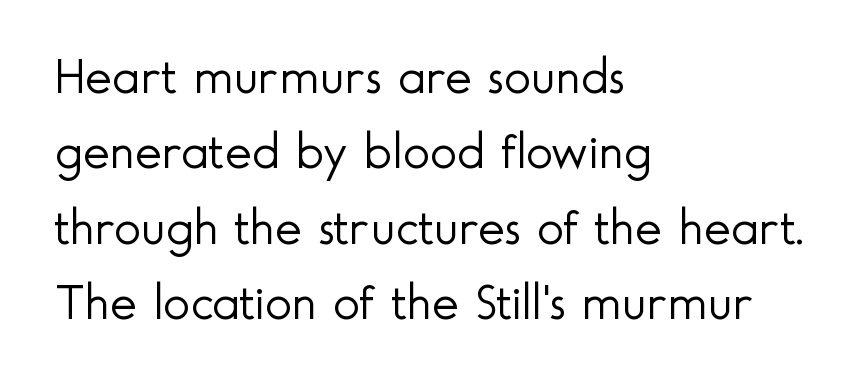
The image shows 51 px light sans-serif type, upright; set left-aligned, normal line spacing (1.48x), normal letter spacing, not underlined; a small x-height.
